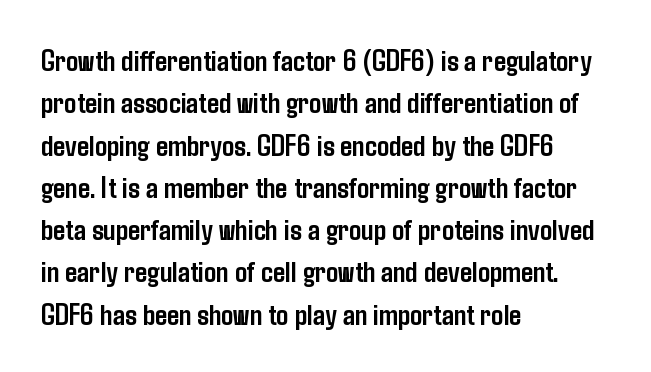
Q: Is the text bold? A: Yes.
Q: Is the text italic (slanted)? A: No, it is upright.
Q: Is the typeface a serif or a sans-serif typeface? A: Sans-serif.
Q: Is the text underlined? A: No.
Q: How is the paragraph aligned? A: Left-aligned.
Q: Is the spacing between letters normal or unusually wide? A: Normal.
Q: Is the spacing between lines tight, normal or loose? A: Normal.
Q: Width (condensed, normal, or wide)? A: Condensed.
Q: Stroke contrast? A: Low.
Q: x-height? A: Medium.
Q: Monospaced? A: No.
